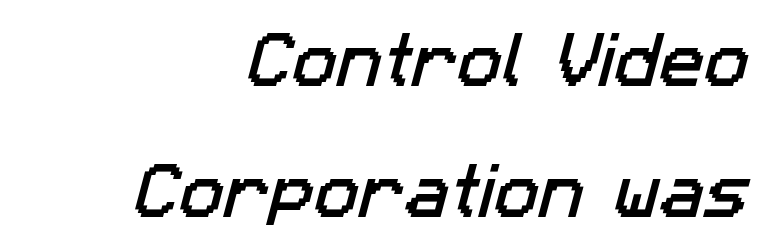
The image shows 60 px sans-serif type; set loose line spacing (2.19x), normal letter spacing, not underlined; low stroke contrast and a medium x-height.
